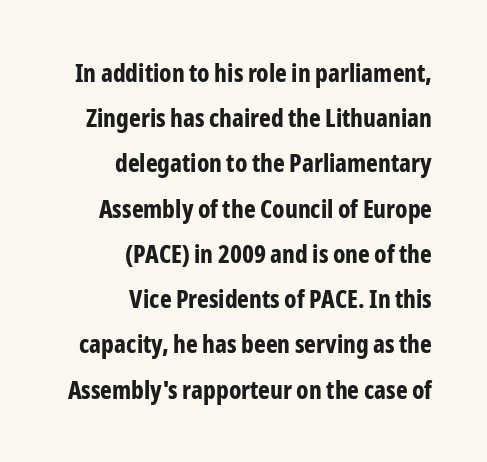
Q: Is the text bold? A: Yes.
Q: Is the text italic (slanted)? A: No, it is upright.
Q: Is the text underlined? A: No.
Q: How is the paragraph aligned? A: Right-aligned.
Q: Is the spacing between letters normal or unusually wide? A: Normal.
